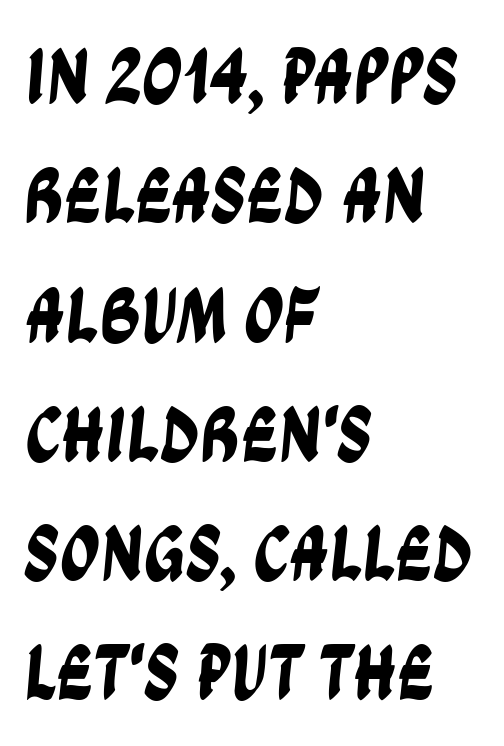
Tracking value appears to be zero — textbook default spacing. The block of text has a typical density, with ordinary space between rows. Horizontally, the lines are justified to the leading edge only. Here the designer chose a conventional face with non-uniform glyph widths. Type without underlining. This rendering employs a face without finishing strokes, i.e., a sans-serif.
